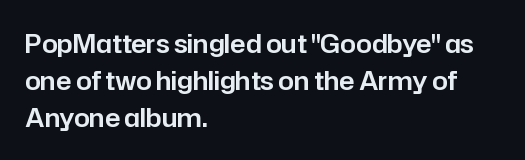
Q: Is the text italic (slanted)? A: No, it is upright.
Q: Is the text underlined? A: No.
Q: How is the paragraph aligned? A: Left-aligned.
Q: Is the spacing between letters normal or unusually wide? A: Normal.
Q: Is the spacing between lines tight, normal or loose? A: Normal.
